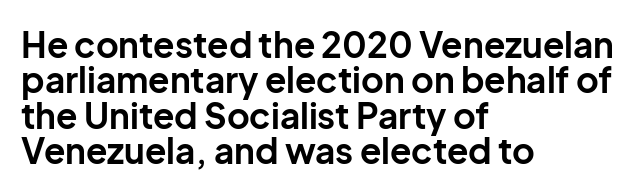
A typesetter would call this proportional, since set widths differ per character. Interline gaps are noticeably narrow in this sample. The space beneath each line is pristine and unruled. Look at the tracking — it's just the regular setting, nothing added. You can tell from the bare stems that sans-serif type was used. In CSS terms this would be text-align: left.
